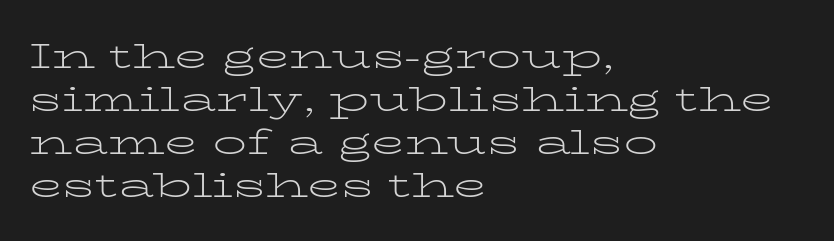
The image shows 34 px light, wide serif type, upright; set left-aligned, normal line spacing (1.26x), normal letter spacing, not underlined; low stroke contrast and a medium x-height.
